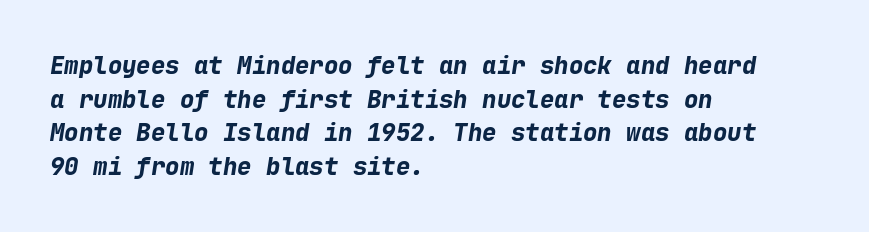
The image shows 24 px bold type, italic (leaning right); set left-aligned, normal line spacing (1.4x), normal letter spacing, not underlined.
